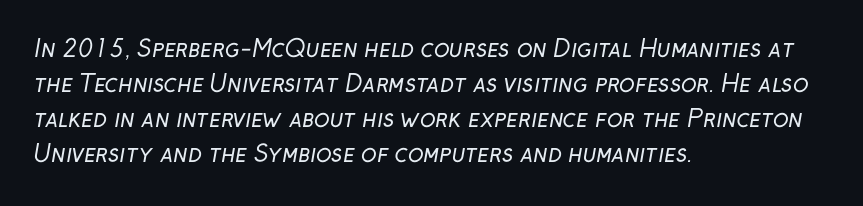
The image shows 23 px text type; set left-aligned, normal line spacing (1.52x), normal letter spacing, not underlined.
